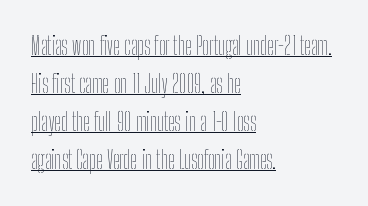
{"italic": "no", "bold": "no", "underline": "yes", "align": "left", "line_spacing": "normal", "line_spacing_ratio": 1.58, "letter_spacing": "normal", "letter_spacing_em": 0.0, "glyph_px": 24}
